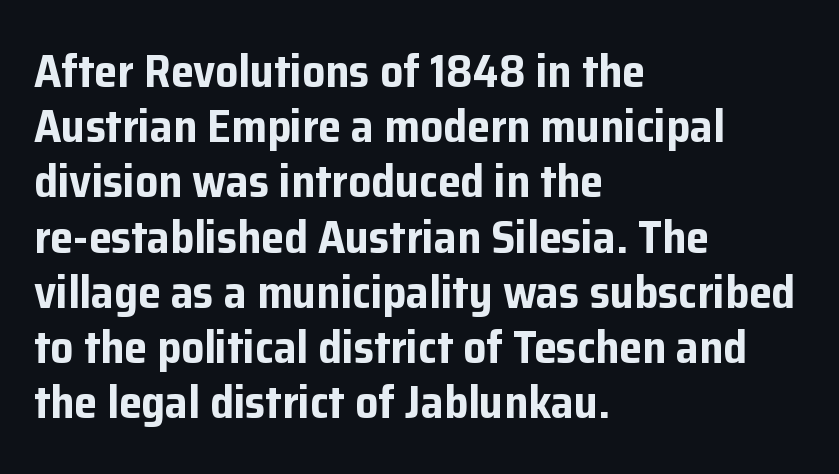
{"serif": "no", "italic": "no", "bold": "yes", "weight": "bold", "width": "normal", "stroke_contrast": "low", "x_height": "medium", "monospaced": "no", "underline": "no", "align": "left", "line_spacing_ratio": 1.2, "letter_spacing": "normal", "letter_spacing_em": 0.0, "glyph_px": 46}
